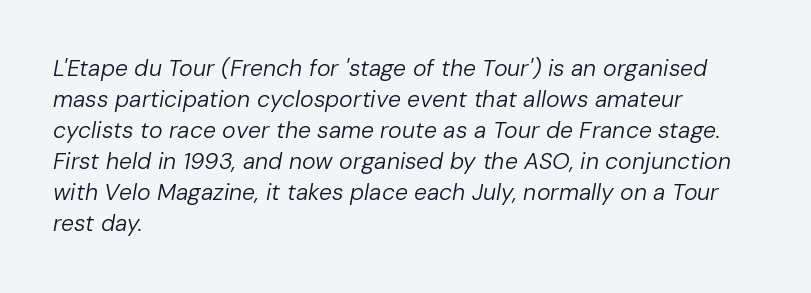
The image shows 23 px text type, italic (leaning right); set left-aligned, normal line spacing (1.35x), normal letter spacing, not underlined.
